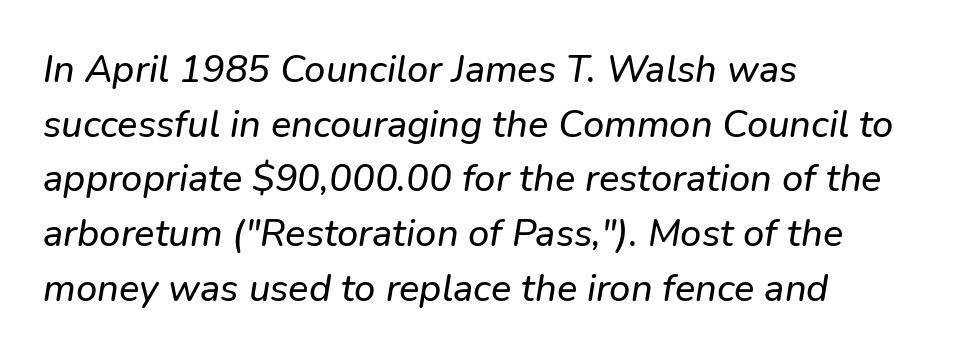
Q: Is the text italic (slanted)? A: Yes, it leans right by about 9 degrees.
Q: Is the text underlined? A: No.
Q: How is the paragraph aligned? A: Left-aligned.
Q: Is the spacing between letters normal or unusually wide? A: Normal.
Q: Is the spacing between lines tight, normal or loose? A: Normal.
Q: Width (condensed, normal, or wide)? A: Normal.
Q: Stroke contrast? A: Low.
Q: x-height? A: Medium.
Q: Monospaced? A: No.
